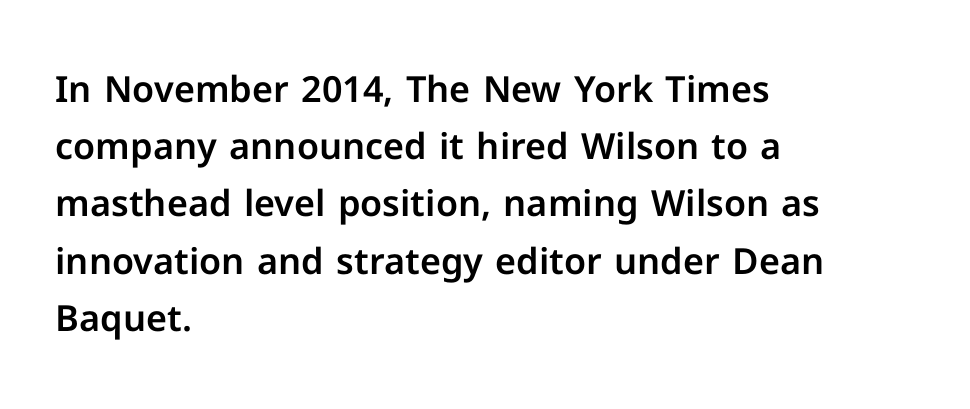
Q: Is the text italic (slanted)? A: No, it is upright.
Q: Is the typeface a serif or a sans-serif typeface? A: Sans-serif.
Q: Is the text underlined? A: No.
Q: How is the paragraph aligned? A: Left-aligned.
Q: Is the spacing between letters normal or unusually wide? A: Normal.
Q: Is the spacing between lines tight, normal or loose? A: Normal.
Q: Width (condensed, normal, or wide)? A: Normal.
Q: Stroke contrast? A: Low.
Q: x-height? A: Medium.
Q: Monospaced? A: No.
